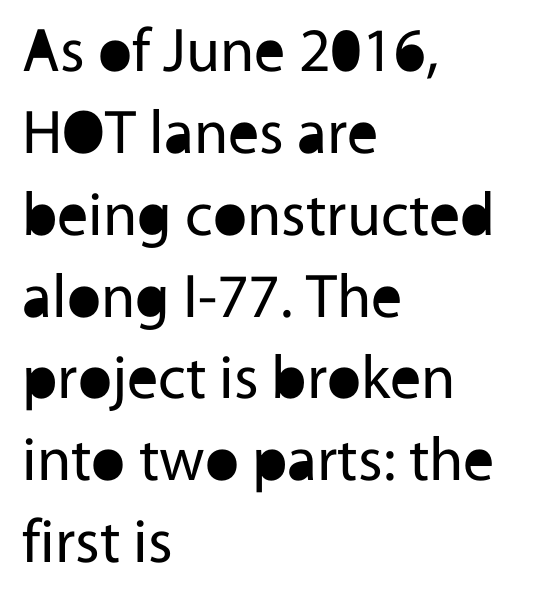
Q: Is the text bold? A: No.
Q: Is the text italic (slanted)? A: No, it is upright.
Q: Is the typeface a serif or a sans-serif typeface? A: Sans-serif.
Q: Is the text underlined? A: No.
Q: How is the paragraph aligned? A: Left-aligned.
Q: Is the spacing between letters normal or unusually wide? A: Normal.
Q: Is the spacing between lines tight, normal or loose? A: Normal.
Q: Width (condensed, normal, or wide)? A: Normal.
Q: x-height? A: Medium.
Q: Monospaced? A: No.
